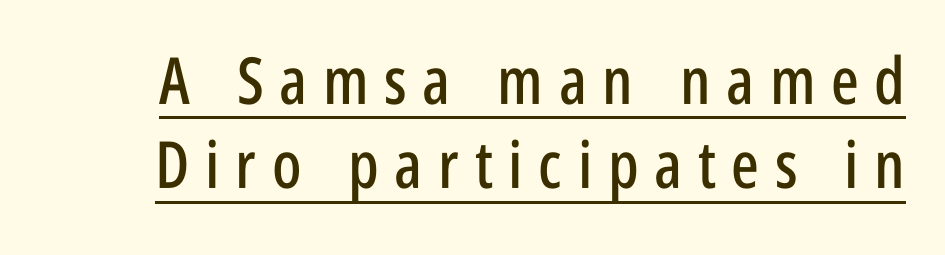
The image shows 65 px condensed sans-serif type, upright; set normal line spacing (1.3x), unusually wide letter spacing (+0.24 em), underlined; low stroke contrast and a large x-height.
